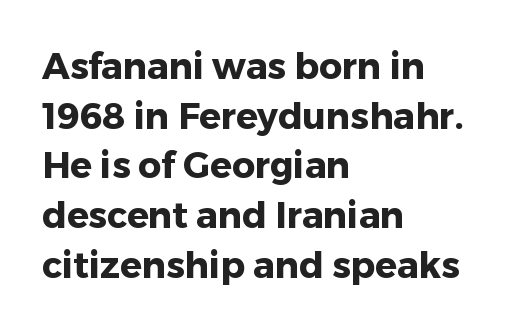
Q: Is the text bold? A: Yes.
Q: Is the text italic (slanted)? A: No, it is upright.
Q: Is the typeface a serif or a sans-serif typeface? A: Sans-serif.
Q: Is the text underlined? A: No.
Q: How is the paragraph aligned? A: Left-aligned.
Q: Is the spacing between letters normal or unusually wide? A: Normal.
Q: Is the spacing between lines tight, normal or loose? A: Normal.
Q: Width (condensed, normal, or wide)? A: Normal.
Q: Stroke contrast? A: Low.
Q: x-height? A: Medium.
Q: Monospaced? A: No.
